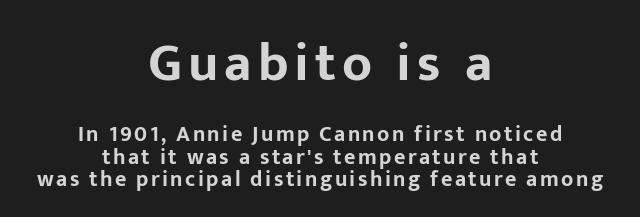
Q: Is the text bold? A: Yes.
Q: Is the text italic (slanted)? A: No, it is upright.
Q: Is the typeface a serif or a sans-serif typeface? A: Sans-serif.
Q: Is the text underlined? A: No.
Q: How is the paragraph aligned? A: Centered.
Q: Is the spacing between lines tight, normal or loose? A: Tight.
Q: Which block of text is set in a larger size, the first (top) or the second (bottom)? A: The first (top) one.
Q: Width (condensed, normal, or wide)? A: Normal.
Q: Stroke contrast? A: Low.
Q: x-height? A: Medium.
Q: Monospaced? A: No.
